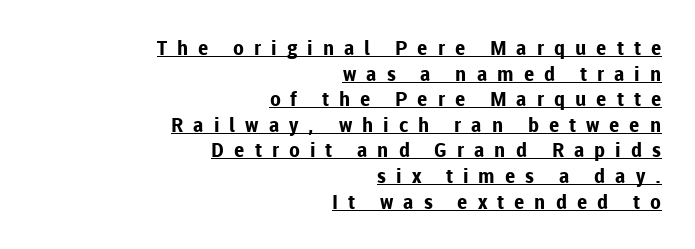
The image shows 20 px bold type, upright; set right-aligned, normal line spacing (1.28x), unusually wide letter spacing (+0.5 em), underlined.
